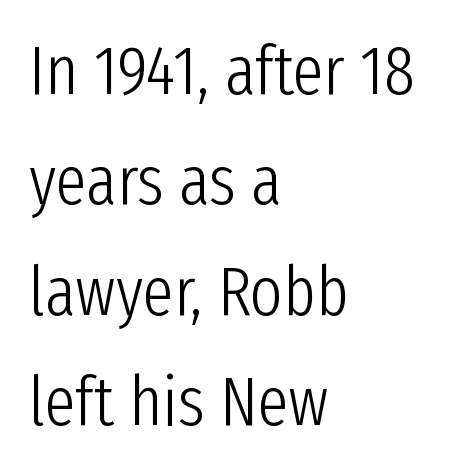
{"serif": "no", "italic": "no", "bold": "no", "weight": "light", "width": "condensed", "stroke_contrast": "low", "x_height": "medium", "monospaced": "no", "underline": "no", "align": "left", "line_spacing": "normal", "line_spacing_ratio": 1.6, "letter_spacing": "normal", "letter_spacing_em": 0.0, "glyph_px": 69}
